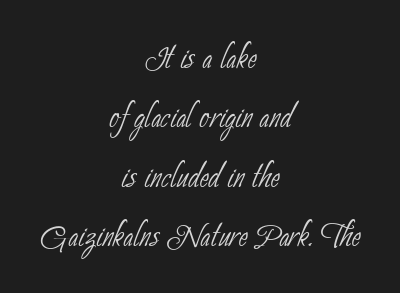
Visually the block forms a symmetrical silhouette, jagged on both flanks. Grotesque or geometric, the face here clearly has no serifs. The face used here is proportionally spaced, like ordinary book or web type. The gap between lines stays unmarked. Students, note that the glyphs here touch the page at normal intervals.
